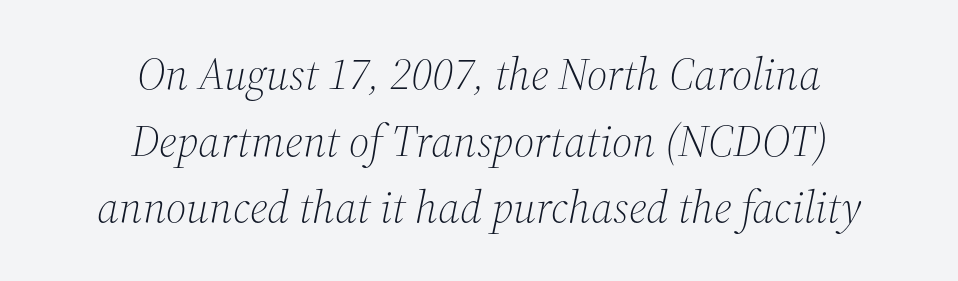
{"serif": "yes", "italic": "yes", "lean": "right", "slant_degrees": 12, "bold": "no", "weight": "light", "width": "normal", "stroke_contrast": "medium", "x_height": "medium", "monospaced": "no", "underline": "no", "align": "center", "line_spacing": "normal", "line_spacing_ratio": 1.48, "letter_spacing": "normal", "letter_spacing_em": 0.0, "glyph_px": 45}
